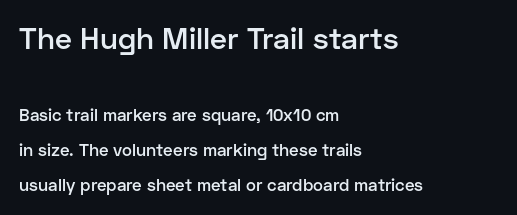
Q: Is the text bold? A: Semi-bold.
Q: Is the text italic (slanted)? A: No, it is upright.
Q: Is the typeface a serif or a sans-serif typeface? A: Sans-serif.
Q: Is the text underlined? A: No.
Q: How is the paragraph aligned? A: Left-aligned.
Q: Is the spacing between letters normal or unusually wide? A: Normal.
Q: Is the spacing between lines tight, normal or loose? A: Loose.
Q: Which block of text is set in a larger size, the first (top) or the second (bottom)? A: The first (top) one.
Q: Width (condensed, normal, or wide)? A: Normal.
Q: Stroke contrast? A: Low.
Q: x-height? A: Medium.
Q: Monospaced? A: No.
